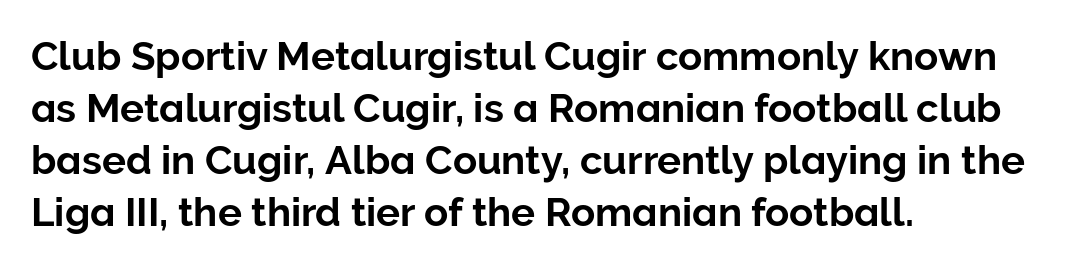
{"serif": "no", "italic": "no", "width": "normal", "stroke_contrast": "low", "x_height": "medium", "monospaced": "no", "underline": "no", "align": "left", "line_spacing": "normal", "line_spacing_ratio": 1.3, "letter_spacing": "normal", "letter_spacing_em": 0.0, "glyph_px": 40}
